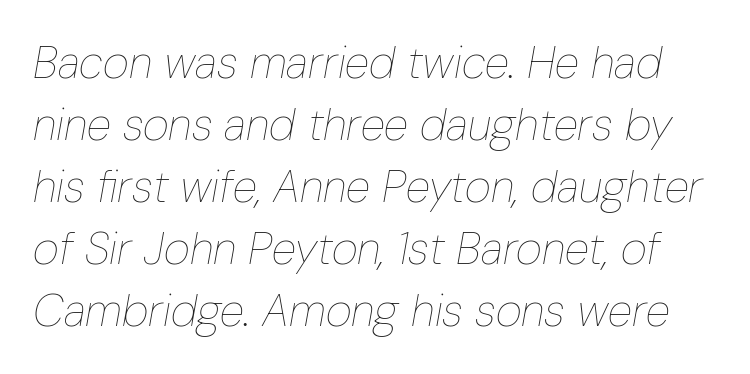
The strokes carry an ordinary text weight at most. The rendering uses natural spacing where letterforms have individual widths. Tracking here is standard; glyphs follow each other at the usual distance. Normally led — the rows are evenly, conventionally spaced. The face used here has a pronounced slope to its letters.
